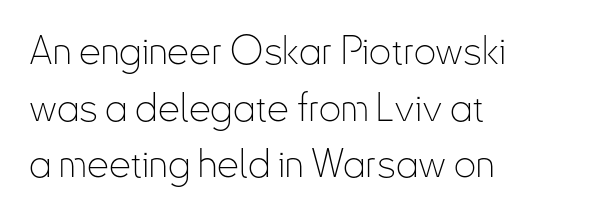
Q: Is the text bold? A: No.
Q: Is the text italic (slanted)? A: No, it is upright.
Q: Is the typeface a serif or a sans-serif typeface? A: Sans-serif.
Q: Is the text underlined? A: No.
Q: How is the paragraph aligned? A: Left-aligned.
Q: Is the spacing between letters normal or unusually wide? A: Normal.
Q: Is the spacing between lines tight, normal or loose? A: Normal.
Q: Width (condensed, normal, or wide)? A: Condensed.
Q: Stroke contrast? A: Low.
Q: x-height? A: Small.
Q: Monospaced? A: No.
